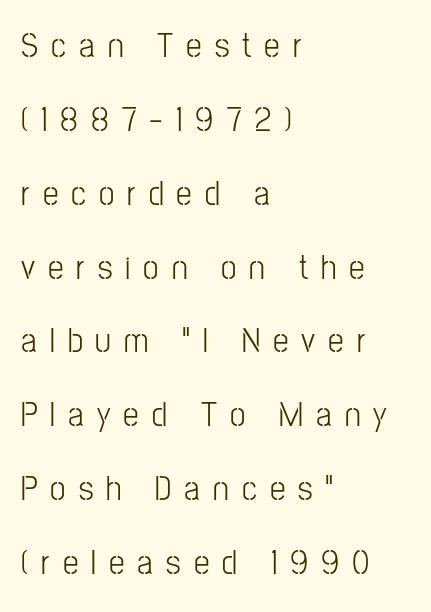
Q: Is the text italic (slanted)? A: No, it is upright.
Q: Is the typeface a serif or a sans-serif typeface? A: Sans-serif.
Q: Is the text underlined? A: No.
Q: How is the paragraph aligned? A: Left-aligned.
Q: Is the spacing between letters normal or unusually wide? A: Unusually wide.
Q: Is the spacing between lines tight, normal or loose? A: Loose.
Q: Width (condensed, normal, or wide)? A: Condensed.
Q: Stroke contrast? A: Low.
Q: x-height? A: Medium.
Q: Monospaced? A: No.
